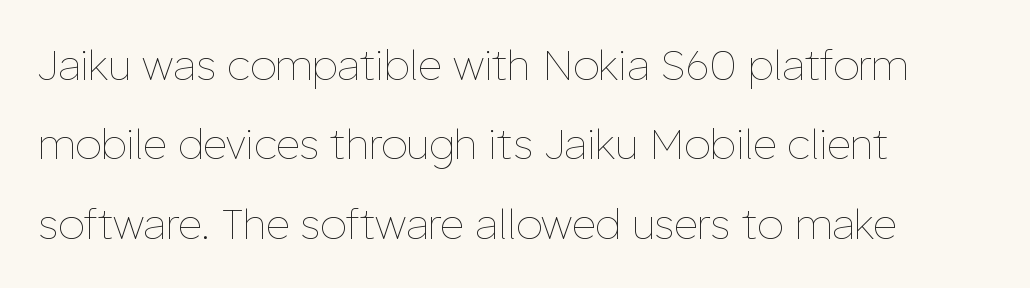
{"italic": "no", "bold": "no", "weight": "thin", "width": "normal", "stroke_contrast": "low", "x_height": "medium", "monospaced": "no", "underline": "no", "align": "left", "line_spacing_ratio": 1.89, "letter_spacing": "normal", "letter_spacing_em": 0.0, "glyph_px": 42}
